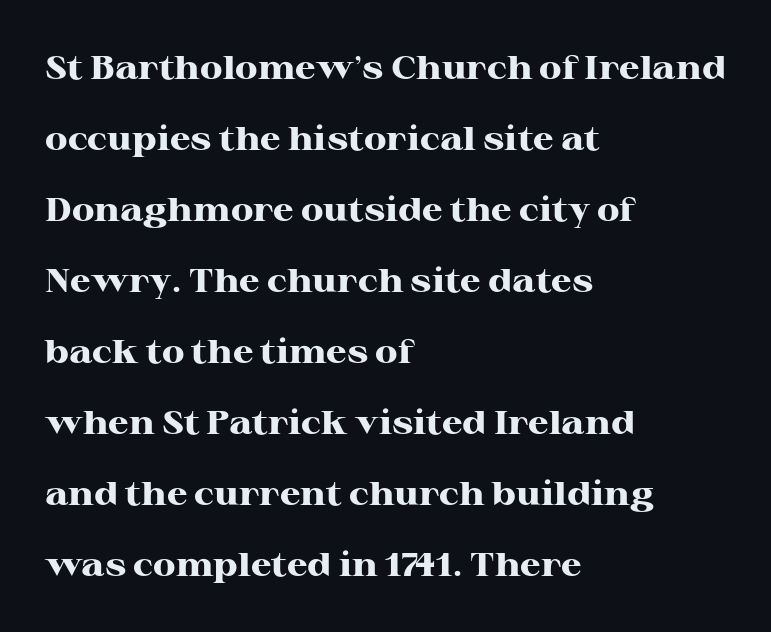
The image shows 33 px heavy, wide serif type, upright; set left-aligned, loose line spacing (2.15x), normal letter spacing, not underlined; high stroke contrast and a medium x-height.
